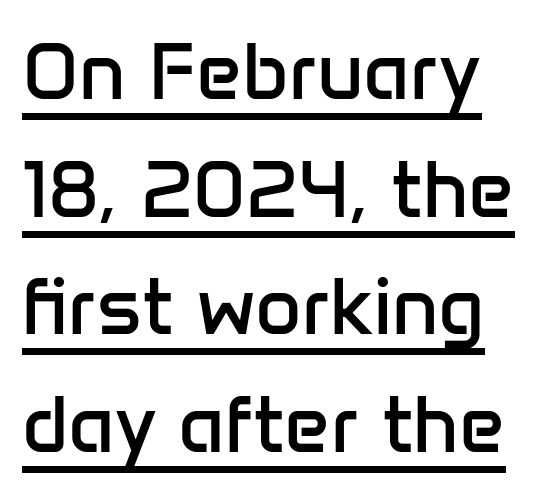
Q: Is the text bold? A: No.
Q: Is the text italic (slanted)? A: No, it is upright.
Q: Is the typeface a serif or a sans-serif typeface? A: Sans-serif.
Q: Is the text underlined? A: Yes.
Q: Is the spacing between letters normal or unusually wide? A: Normal.
Q: Is the spacing between lines tight, normal or loose? A: Normal.
Q: Width (condensed, normal, or wide)? A: Normal.
Q: Stroke contrast? A: Low.
Q: x-height? A: Medium.
Q: Monospaced? A: No.
